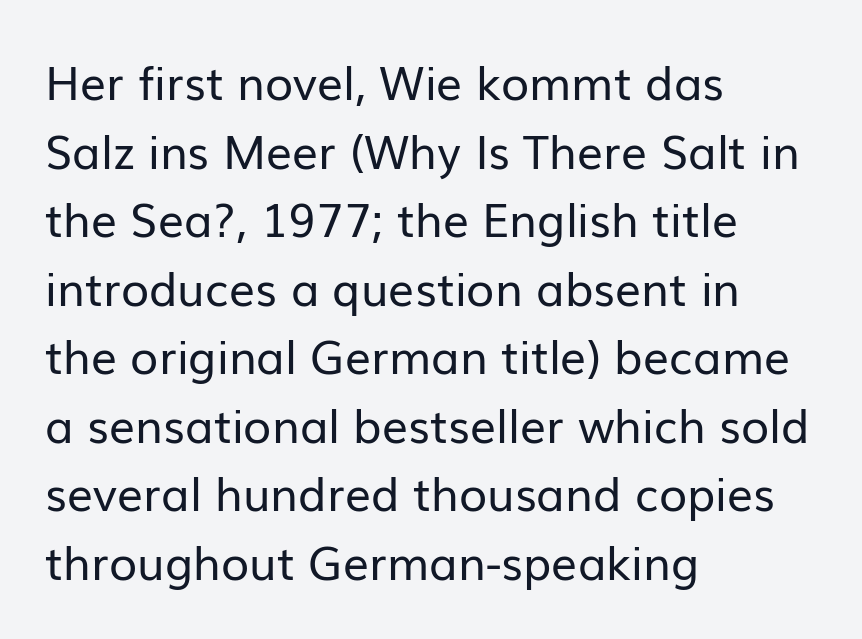
{"serif": "no", "italic": "no", "bold": "no", "weight": "regular", "width": "normal", "stroke_contrast": "low", "x_height": "medium", "monospaced": "no", "underline": "no", "align": "left", "line_spacing": "normal", "line_spacing_ratio": 1.49, "letter_spacing": "normal", "letter_spacing_em": 0.0, "glyph_px": 46}
